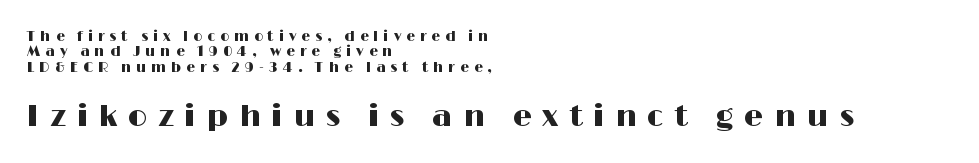
The image shows 30 px wide sans-serif type, upright; set left-aligned, tight line spacing (1.09x), unusually wide letter spacing (+0.35 em), not underlined; the second (bottom) block is 2.14x larger; high stroke contrast and a medium x-height.
